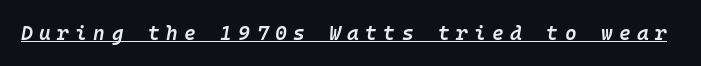
Posture: slanted. Somebody hit Ctrl+U on this one — the words are underlined. The characters look somewhat weighty, a semibold short of true bold. What stands out about the letter spacing? Its width — letters are far apart.
